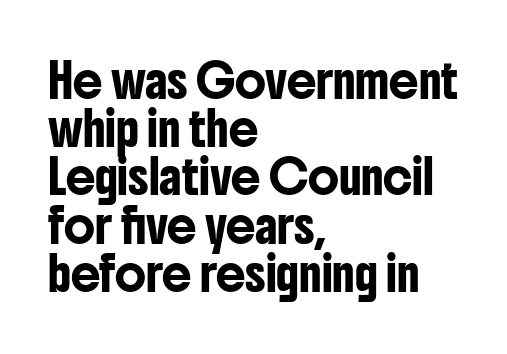
Each row of text sits above clean, open space. Proportional: the letters do not fall into vertical columns. Notice how the passage keeps a crisp vertical edge on the left only. Posture: vertical. The rendering keeps characters at their native spacing. The type family on display is of the sans-serif kind.
